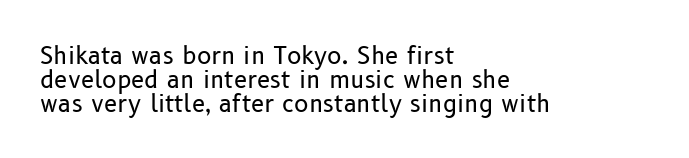
Q: Is the text bold? A: No.
Q: Is the text italic (slanted)? A: No, it is upright.
Q: Is the text underlined? A: No.
Q: How is the paragraph aligned? A: Left-aligned.
Q: Is the spacing between letters normal or unusually wide? A: Normal.
Q: Is the spacing between lines tight, normal or loose? A: Tight.
